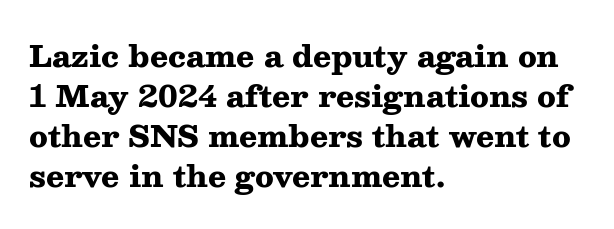
Look at the bottom of the vertical strokes: they flare into serifs here. Here the designer chose a conventional face with non-uniform glyph widths. Visually the block forms a straight wall on the left and a jagged coastline on the right. Descenders hang freely into open space. Tall strokes in this sample are plumb rather than angled. These lines carry a lot of weight — the face is fully bold.
